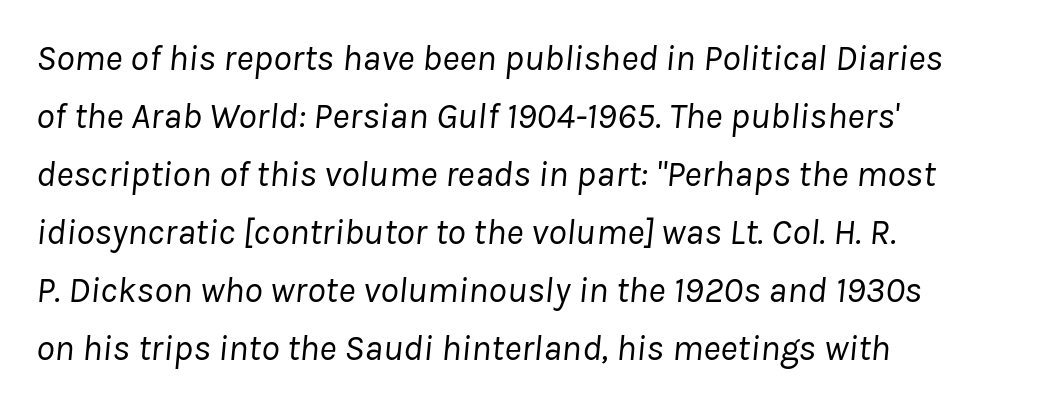
The image shows 37 px regular-weight type, italic (leaning right); set left-aligned, normal line spacing (1.57x), normal letter spacing, not underlined; low stroke contrast and a medium x-height.
